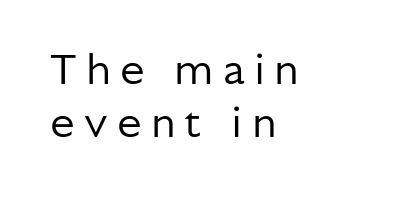
{"serif": "no", "italic": "no", "bold": "no", "weight": "regular", "width": "normal", "stroke_contrast": "low", "x_height": "medium", "monospaced": "no", "underline": "no", "align": "left", "line_spacing_ratio": 1.2, "letter_spacing": "wide", "letter_spacing_em": 0.21, "glyph_px": 44}
